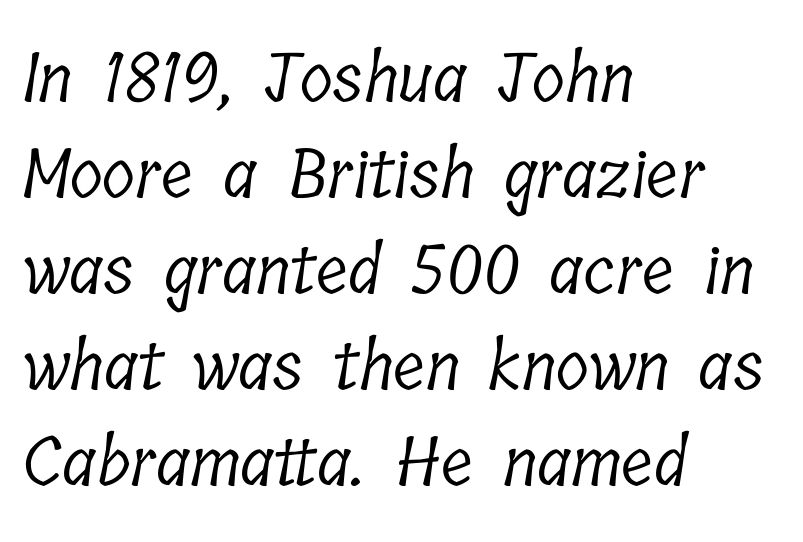
{"serif": "yes", "bold": "no", "weight": "light", "width": "condensed", "stroke_contrast": "low", "x_height": "medium", "monospaced": "no", "underline": "no", "align": "left", "line_spacing": "normal", "line_spacing_ratio": 1.41, "letter_spacing": "normal", "letter_spacing_em": 0.0, "glyph_px": 68}
